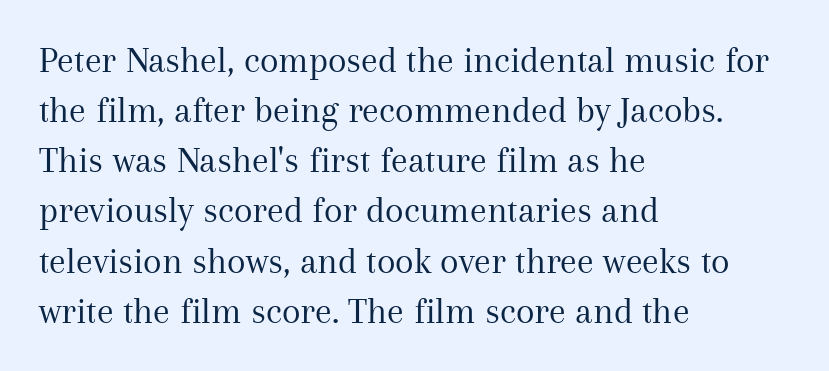
{"serif": "yes", "italic": "no", "bold": "no", "weight": "regular", "width": "normal", "stroke_contrast": "medium", "x_height": "medium", "monospaced": "no", "underline": "no", "align": "left", "line_spacing": "normal", "line_spacing_ratio": 1.32, "letter_spacing": "normal", "letter_spacing_em": 0.0, "glyph_px": 38}
